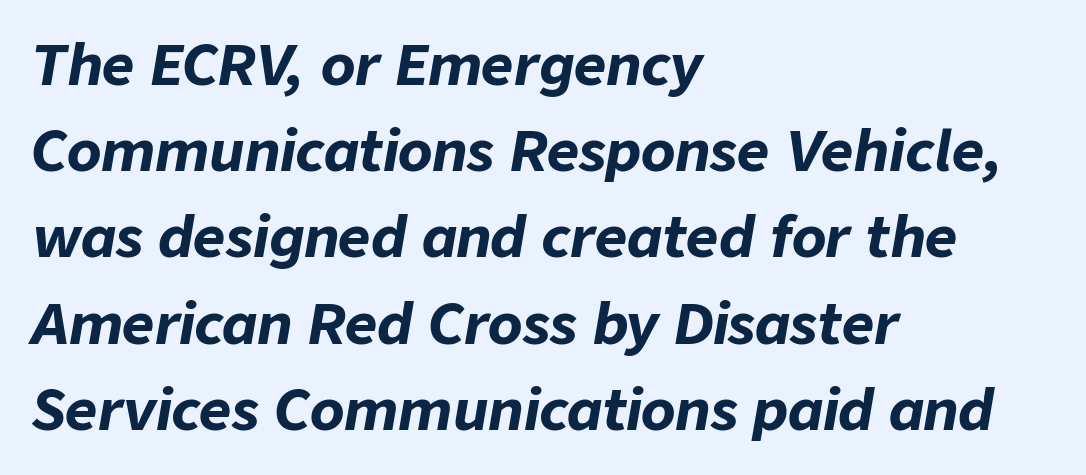
Q: Is the text bold? A: Yes.
Q: Is the text italic (slanted)? A: Yes, it leans right by about 9 degrees.
Q: Is the text underlined? A: No.
Q: How is the paragraph aligned? A: Left-aligned.
Q: Is the spacing between letters normal or unusually wide? A: Normal.
Q: Is the spacing between lines tight, normal or loose? A: Normal.
Q: Width (condensed, normal, or wide)? A: Normal.
Q: Stroke contrast? A: Low.
Q: x-height? A: Medium.
Q: Monospaced? A: No.
